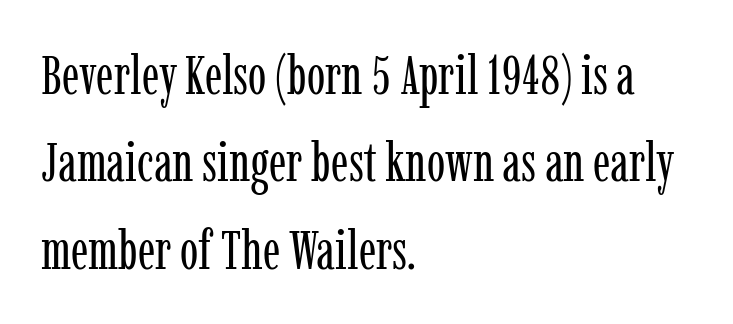
The text block is weighted toward the left margin, trailing off unevenly rightward. This sample keeps an unexceptional amount of space between lines. Italic: no, the glyphs are upright roman. Looks like regular typesetting: each glyph gets only the width it needs.
